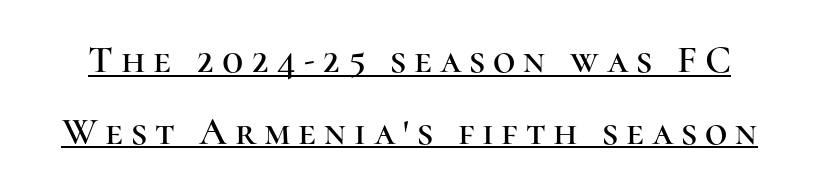
Here the designer chose a conventional face with non-uniform glyph widths. The glyphs in this specimen are seriffed. Underlined type. Substantial extra tracking has been applied to these lines.
